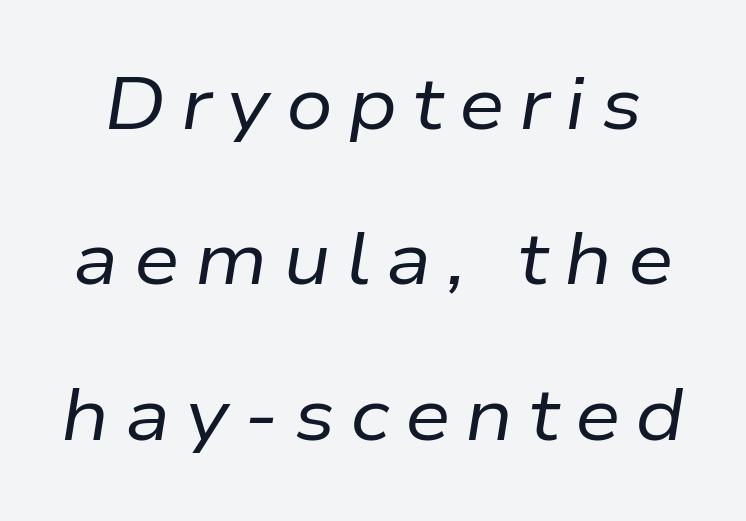
Q: Is the text bold? A: No.
Q: Is the text italic (slanted)? A: Yes, it leans right by about 9 degrees.
Q: Is the text underlined? A: No.
Q: Is the spacing between letters normal or unusually wide? A: Unusually wide.
Q: Is the spacing between lines tight, normal or loose? A: Loose.
Q: Width (condensed, normal, or wide)? A: Normal.
Q: Stroke contrast? A: Low.
Q: x-height? A: Medium.
Q: Monospaced? A: No.
